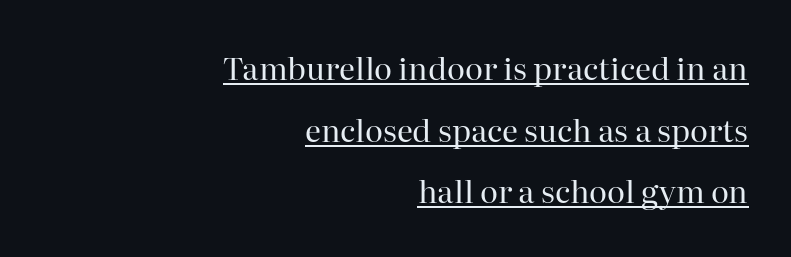
{"serif": "yes", "italic": "no", "bold": "no", "weight": "regular", "width": "normal", "stroke_contrast": "high", "x_height": "medium", "monospaced": "no", "underline": "yes", "align": "right", "line_spacing": "loose", "line_spacing_ratio": 1.99, "letter_spacing": "normal", "letter_spacing_em": 0.0, "glyph_px": 31}
